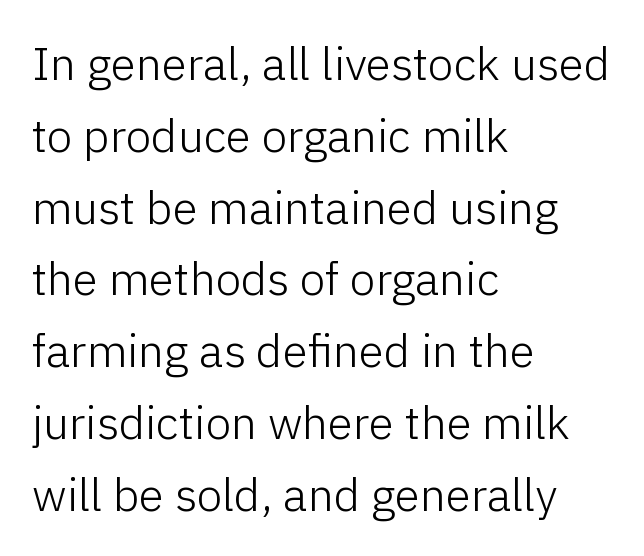
{"serif": "no", "italic": "no", "bold": "no", "weight": "light", "width": "normal", "stroke_contrast": "low", "x_height": "medium", "monospaced": "no", "underline": "no", "align": "left", "line_spacing": "normal", "line_spacing_ratio": 1.56, "letter_spacing": "normal", "letter_spacing_em": 0.0, "glyph_px": 46}
